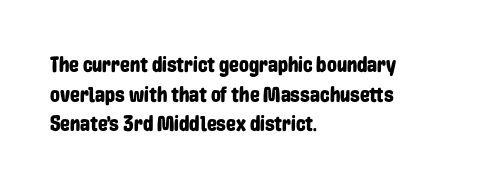
The passage shown stacks its lines at a standard gap. Look at the tracking — it's just the regular setting, nothing added. A typesetter would mark this as roman, not italic. Underlining? Definitely not there. One-word summary of the alignment: left.
